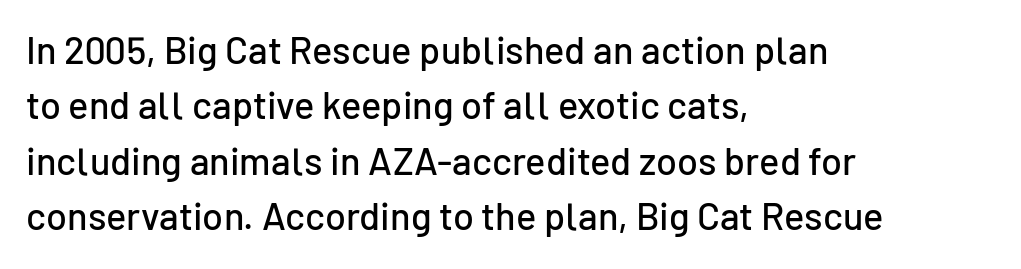
{"serif": "no", "italic": "no", "width": "normal", "stroke_contrast": "low", "x_height": "medium", "monospaced": "no", "underline": "no", "align": "left", "line_spacing": "normal", "line_spacing_ratio": 1.46, "letter_spacing": "normal", "letter_spacing_em": 0.0, "glyph_px": 38}
